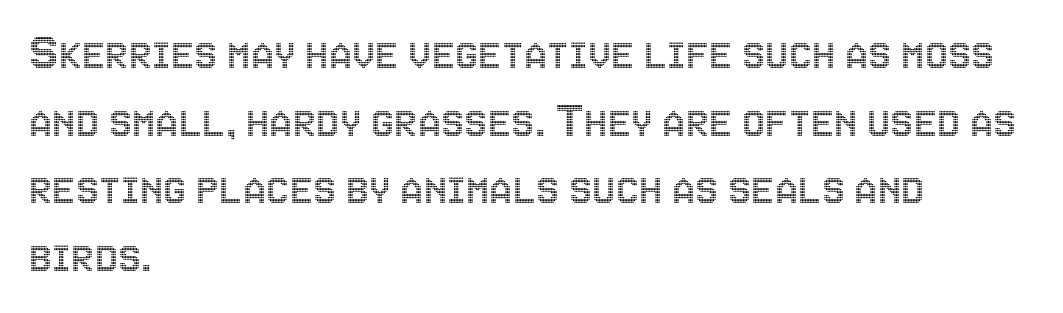
The axis of the letterforms is exactly vertical. Unmarked baselines from the first word to the last. Layout note: lines flush left. A typesetter would call this proportional, since set widths differ per character.
